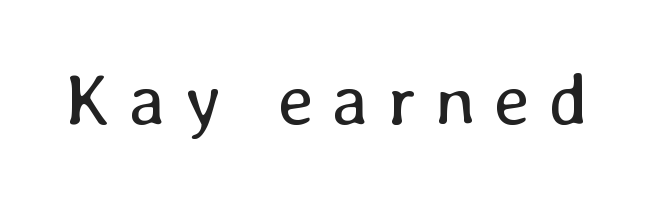
Q: Is the text bold? A: No.
Q: Is the text italic (slanted)? A: No, it is upright.
Q: Is the text underlined? A: No.
Q: Is the spacing between letters normal or unusually wide? A: Unusually wide.
Q: Width (condensed, normal, or wide)? A: Normal.
Q: Stroke contrast? A: Low.
Q: x-height? A: Medium.
Q: Monospaced? A: No.
